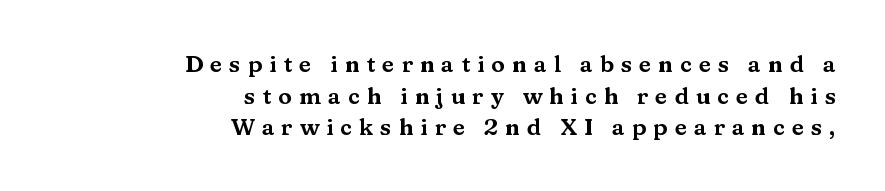
The image shows 23 px text type, upright; set right-aligned, normal line spacing (1.37x), unusually wide letter spacing (+0.3 em), not underlined.
